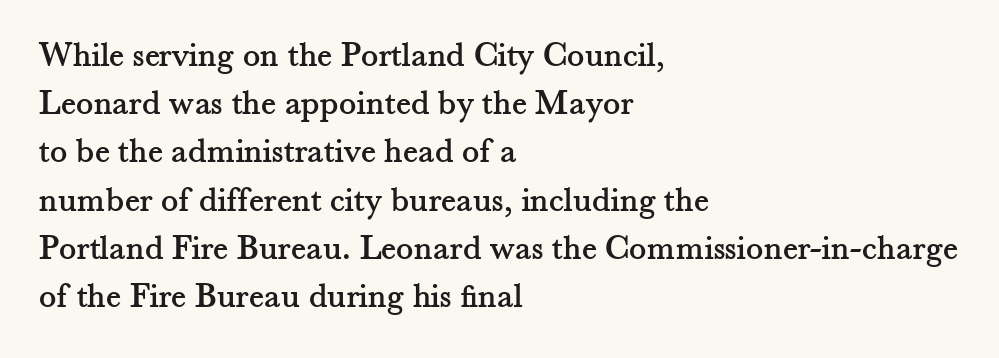
Q: Is the text italic (slanted)? A: No, it is upright.
Q: Is the typeface a serif or a sans-serif typeface? A: Serif.
Q: Is the text underlined? A: No.
Q: How is the paragraph aligned? A: Left-aligned.
Q: Is the spacing between letters normal or unusually wide? A: Normal.
Q: Is the spacing between lines tight, normal or loose? A: Normal.
Q: Width (condensed, normal, or wide)? A: Normal.
Q: Stroke contrast? A: Medium.
Q: x-height? A: Small.
Q: Monospaced? A: No.
